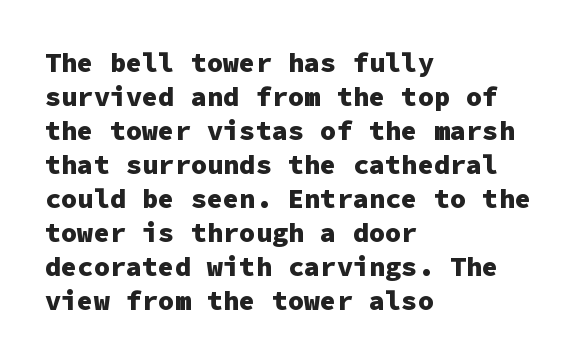
Q: Is the text bold? A: Yes.
Q: Is the text italic (slanted)? A: No, it is upright.
Q: Is the text underlined? A: No.
Q: How is the paragraph aligned? A: Left-aligned.
Q: Is the spacing between letters normal or unusually wide? A: Normal.
Q: Is the spacing between lines tight, normal or loose? A: Normal.
